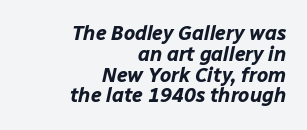
The space between consecutive lines is stingy. These lines keep a tight, regular rhythm from letter to letter. A bare baseline throughout the passage. Right-aligned paragraph, ragged on the left.
